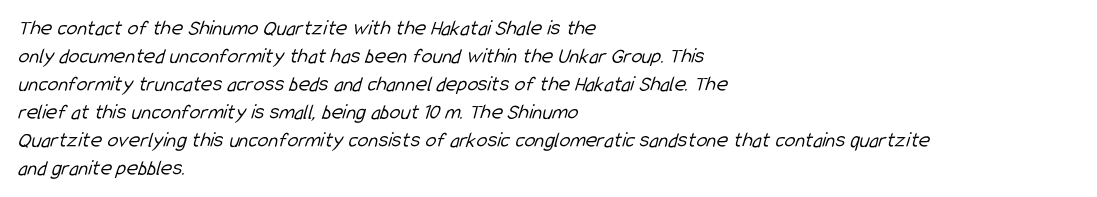
Standard letterfit; no display-style spreading of the glyphs. The leading is moderate, giving the passage an even texture. Rule under the text: the space is simply empty. Alignment: flush left. Weight class: somewhere from thin through regular.
